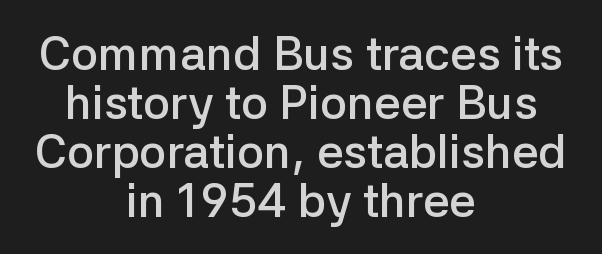
The image shows 47 px semibold sans-serif type, upright; set centered, tight line spacing (1.04x), normal letter spacing, not underlined; low stroke contrast and a medium x-height.
